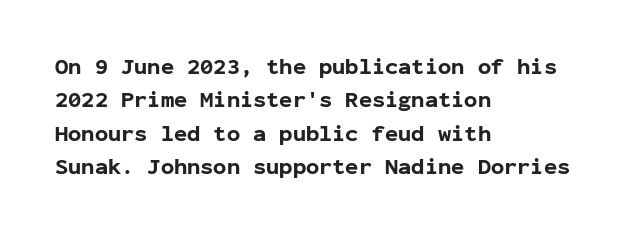
The strip under each line holds only bare page. Between one letter and the next there's only the usual sliver of space. Is there any slant? The stems are plumb. Plenty of ink on the page — the face is bold. Leading matches the norm, producing a regular column.
